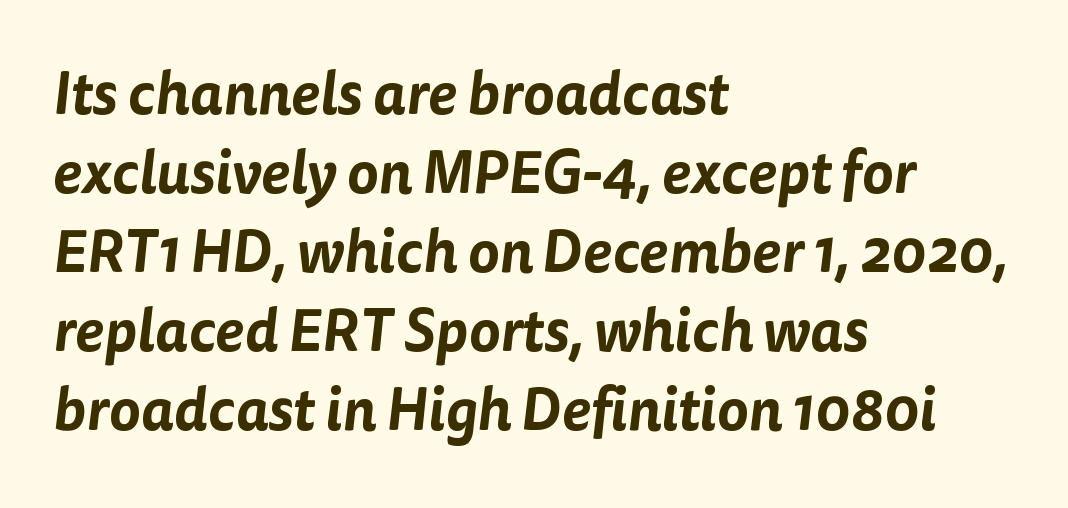
Just letters on the line, the space beneath them empty. The compositor pushed each line to the left boundary. Proportional: the letters do not fall into vertical columns. Are there feet on the stems? There aren't — it's a sans. Does the leading feel generous? No, just average. Caption: standard tracking, unaltered.
